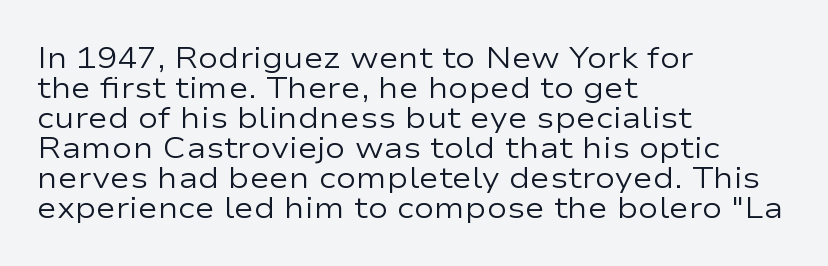
The image shows 30 px regular-weight, wide sans-serif type, upright; set left-aligned, tight line spacing (1.0x), normal letter spacing, not underlined; low stroke contrast and a medium x-height.
